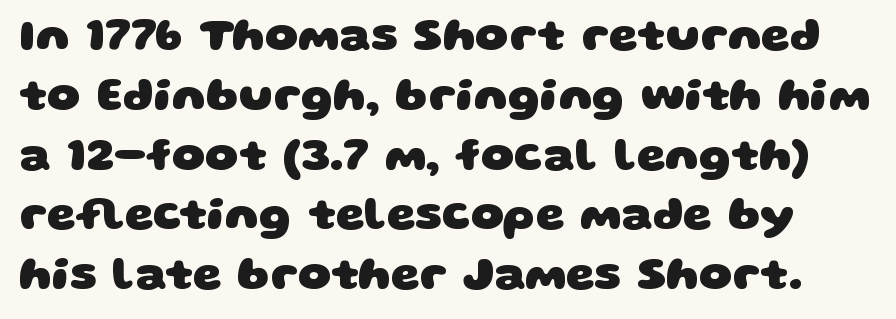
Tracking value appears to be zero — textbook default spacing. The face used here is a sans, in the tradition of grotesques and geometrics. Bold? Absolutely — the strokes are thick and heavy. Descenders hang freely into open space.
